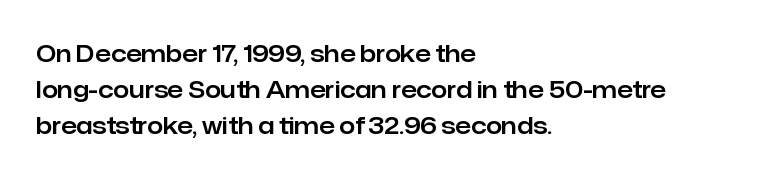
The image shows 23 px text type, upright; set left-aligned, normal line spacing (1.56x), normal letter spacing, not underlined.
